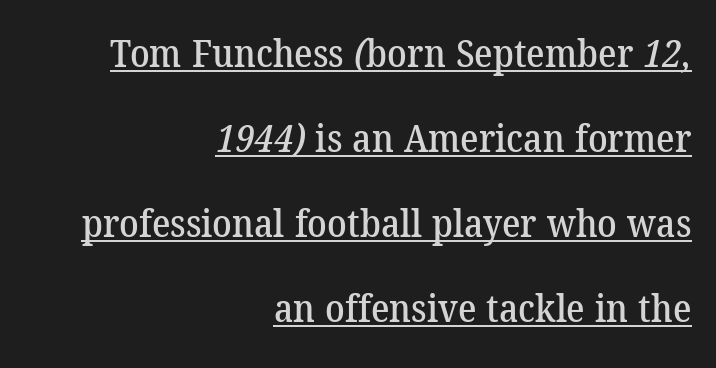
Q: Is the typeface a serif or a sans-serif typeface? A: Serif.
Q: Is the text underlined? A: Yes.
Q: How is the paragraph aligned? A: Right-aligned.
Q: Is the spacing between letters normal or unusually wide? A: Normal.
Q: Is the spacing between lines tight, normal or loose? A: Loose.
Q: Width (condensed, normal, or wide)? A: Normal.
Q: Stroke contrast? A: Low.
Q: x-height? A: Medium.
Q: Monospaced? A: No.
